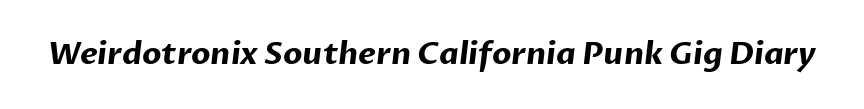
The image shows 31 px bold sans-serif type; set normal letter spacing, not underlined; low stroke contrast and a medium x-height.
